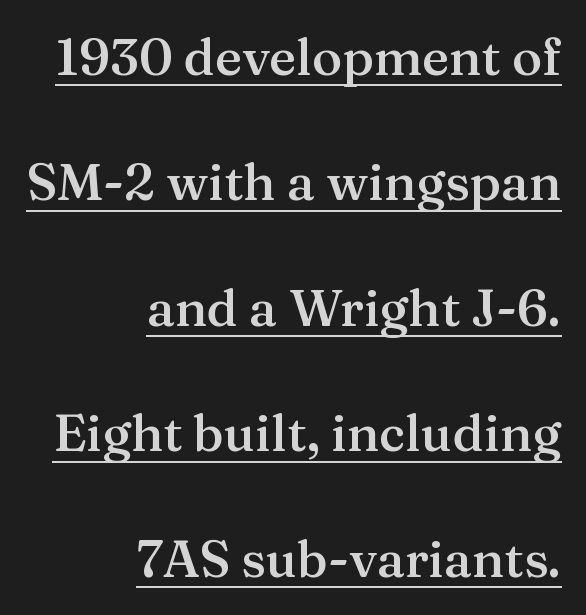
The image shows 51 px semibold serif type, upright; set right-aligned, loose line spacing (2.46x), normal letter spacing, underlined; medium stroke contrast and a medium x-height.
